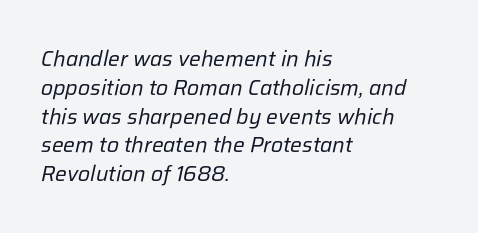
Q: Is the text bold? A: No.
Q: Is the text italic (slanted)? A: Yes, it leans right by about 12 degrees.
Q: Is the text underlined? A: No.
Q: How is the paragraph aligned? A: Left-aligned.
Q: Is the spacing between letters normal or unusually wide? A: Normal.
Q: Is the spacing between lines tight, normal or loose? A: Normal.
